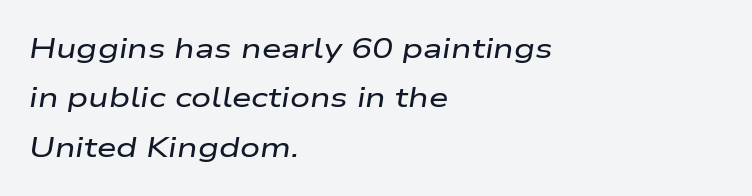
The image shows 28 px wide type, italic (leaning right); set left-aligned, line spacing 1.76x, normal letter spacing, not underlined; low stroke contrast and a medium x-height.
